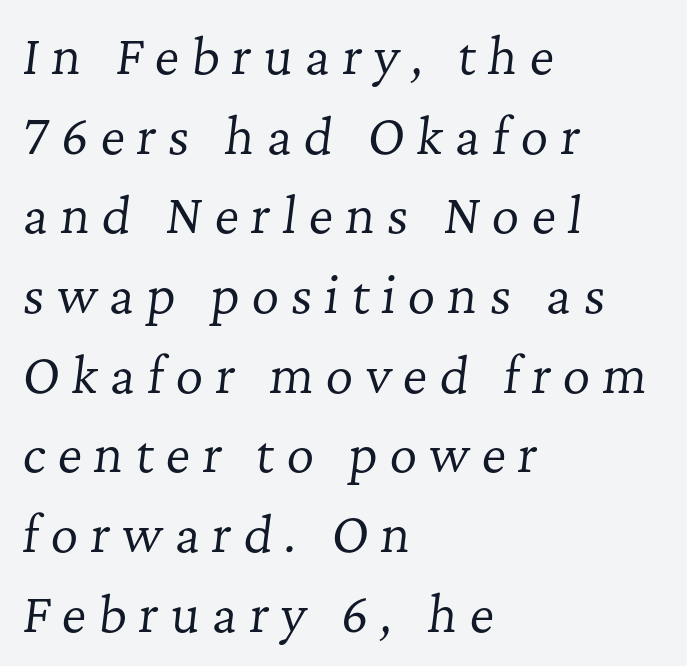
{"serif": "yes", "italic": "yes", "lean": "right", "slant_degrees": 7, "bold": "no", "weight": "regular", "width": "normal", "stroke_contrast": "low", "x_height": "medium", "monospaced": "no", "underline": "no", "align": "left", "line_spacing": "normal", "line_spacing_ratio": 1.66, "letter_spacing": "wide", "letter_spacing_em": 0.25, "glyph_px": 48}
